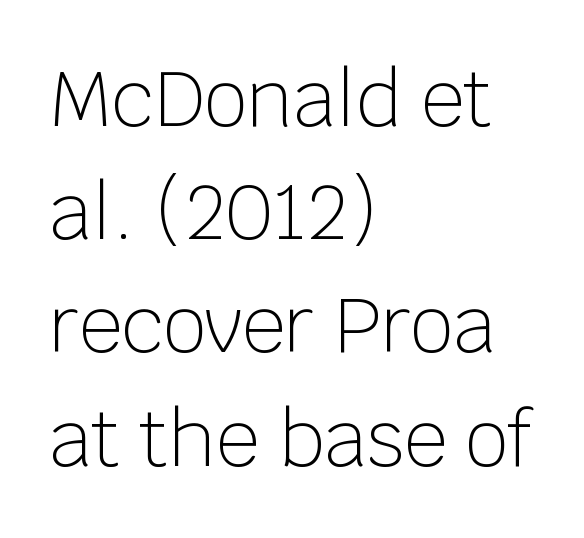
Q: Is the text bold? A: No.
Q: Is the text italic (slanted)? A: No, it is upright.
Q: Is the typeface a serif or a sans-serif typeface? A: Sans-serif.
Q: Is the text underlined? A: No.
Q: How is the paragraph aligned? A: Left-aligned.
Q: Is the spacing between letters normal or unusually wide? A: Normal.
Q: Is the spacing between lines tight, normal or loose? A: Normal.
Q: Width (condensed, normal, or wide)? A: Normal.
Q: Stroke contrast? A: Low.
Q: x-height? A: Large.
Q: Monospaced? A: No.
